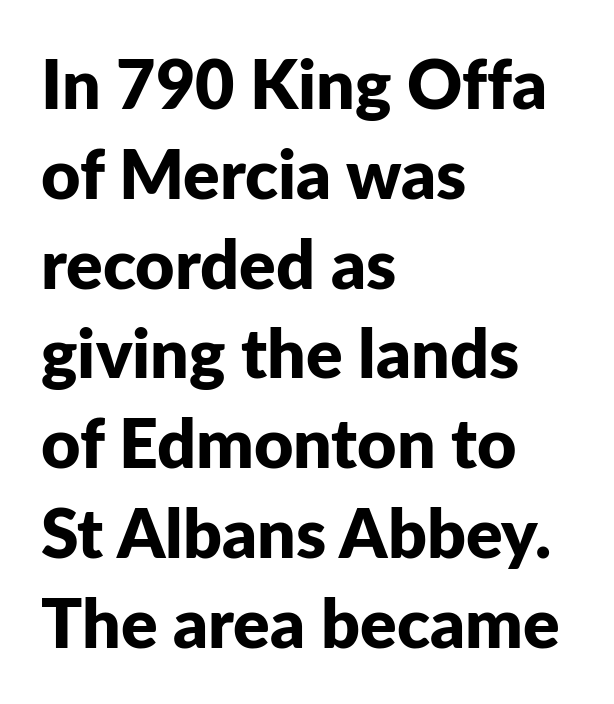
Q: Is the text bold? A: Yes.
Q: Is the text italic (slanted)? A: No, it is upright.
Q: Is the typeface a serif or a sans-serif typeface? A: Sans-serif.
Q: Is the text underlined? A: No.
Q: How is the paragraph aligned? A: Left-aligned.
Q: Is the spacing between letters normal or unusually wide? A: Normal.
Q: Is the spacing between lines tight, normal or loose? A: Normal.
Q: Width (condensed, normal, or wide)? A: Normal.
Q: Stroke contrast? A: Low.
Q: x-height? A: Medium.
Q: Monospaced? A: No.
